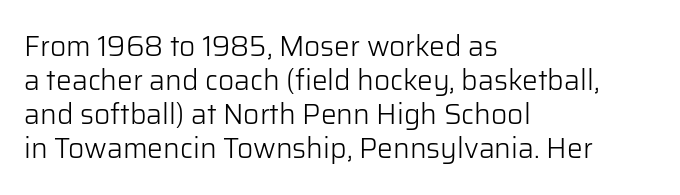
The image shows 28 px light sans-serif type, upright; set left-aligned, line spacing 1.21x, normal letter spacing, not underlined; low stroke contrast and a medium x-height.
